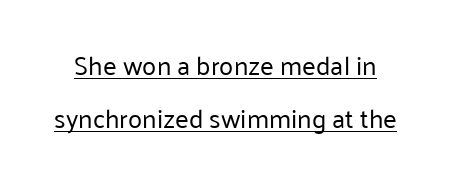
The image shows 26 px text type, upright; set loose line spacing (2.03x), normal letter spacing, underlined.
